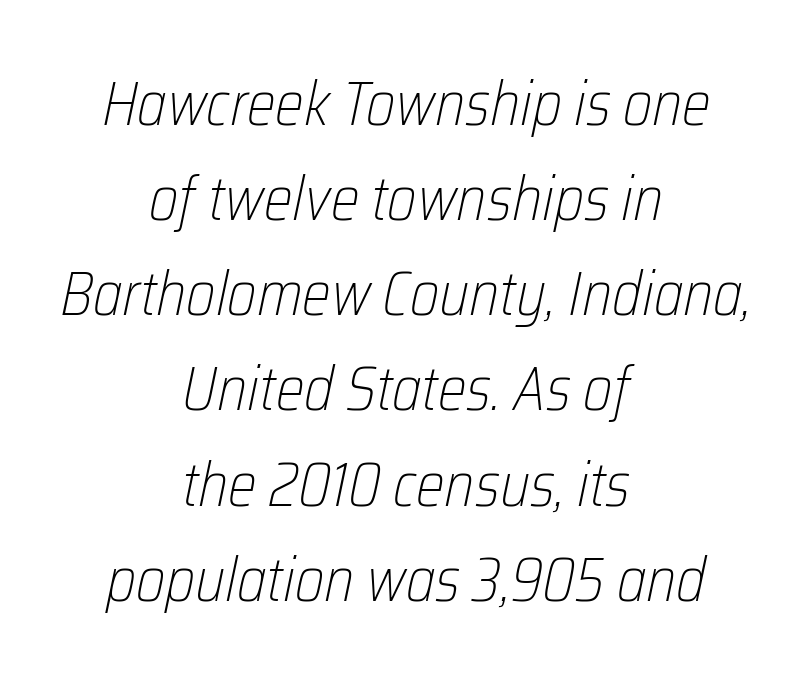
The image shows 61 px light, condensed type, italic (leaning right); set centered, normal line spacing (1.56x), normal letter spacing, not underlined; low stroke contrast and a medium x-height.
